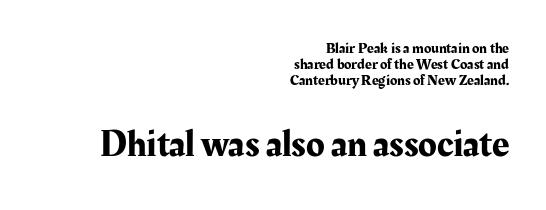
Do the characters align in a grid? No, the font is proportional. What stands out about the letter spacing? Nothing — it is the standard amount. The rendering anchors every line to the right-hand side. The lower block of text is set noticeably larger than the block above it.
